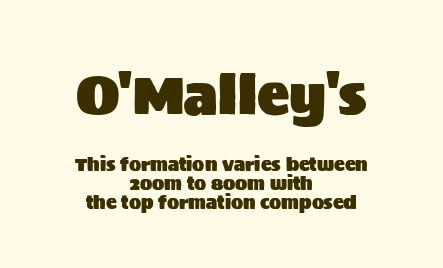
{"serif": "no", "italic": "no", "width": "normal", "stroke_contrast": "medium", "x_height": "large", "monospaced": "no", "underline": "no", "align": "center", "line_spacing": "tight", "line_spacing_ratio": 1.04, "letter_spacing": "normal", "letter_spacing_em": 0.0, "larger_block": "first", "size_ratio": 3.0, "glyph_px": 54}
